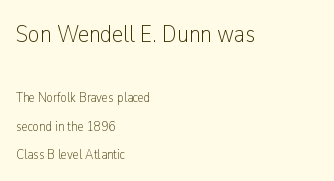
How would I describe the line gaps? Wide and relaxed. Weight: not bold — regular or lighter. Between one letter and the next there's only the usual sliver of space. Unlike italic type, these characters show no tilt at all. Visually the block forms a straight wall on the left and a jagged coastline on the right. Descenders hang freely into open space.
